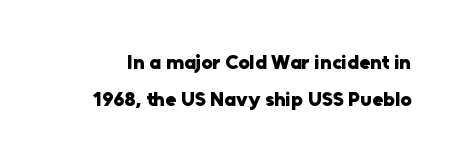
{"italic": "no", "bold": "yes", "underline": "no", "line_spacing_ratio": 1.83, "letter_spacing": "normal", "letter_spacing_em": 0.0, "glyph_px": 20}
